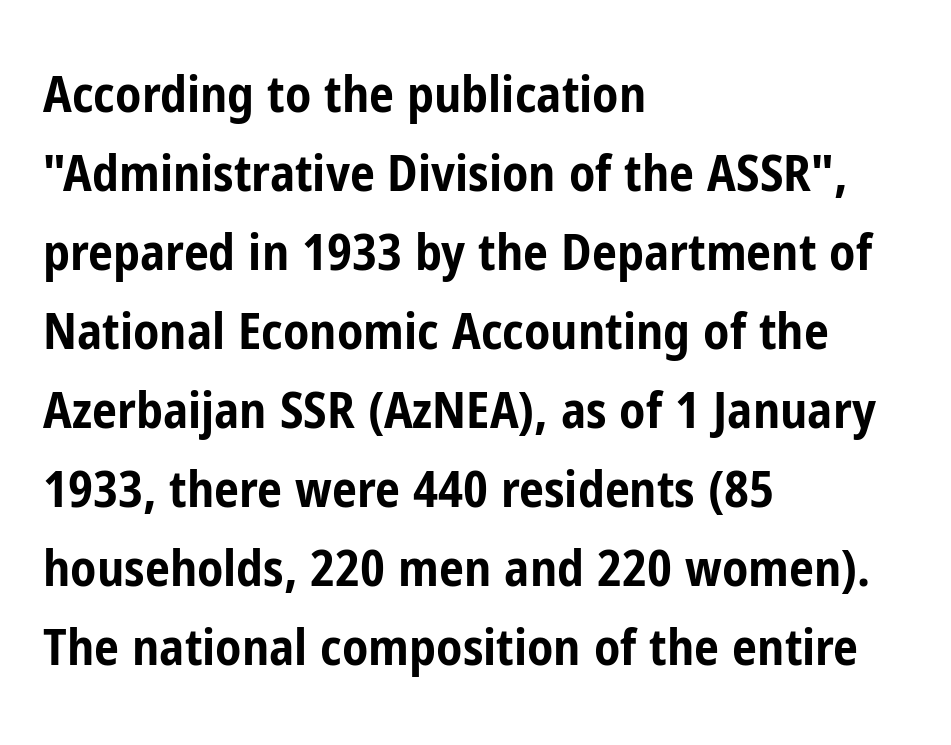
Ascenders rise straight up at ninety degrees. The passage shown stacks its lines at a standard gap. Horizontally, the lines are justified to the leading edge only. Nothing sits at the stroke ends, so this counts as sans-serif. On the weight axis this lands at bold, roughly 700. These lines are rendered in a variable-pitch font.
